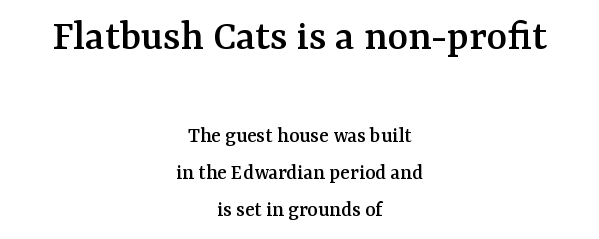
Q: Is the text italic (slanted)? A: No, it is upright.
Q: Is the typeface a serif or a sans-serif typeface? A: Serif.
Q: Is the text underlined? A: No.
Q: How is the paragraph aligned? A: Centered.
Q: Is the spacing between letters normal or unusually wide? A: Normal.
Q: Is the spacing between lines tight, normal or loose? A: Normal.
Q: Which block of text is set in a larger size, the first (top) or the second (bottom)? A: The first (top) one.
Q: Width (condensed, normal, or wide)? A: Normal.
Q: Stroke contrast? A: Medium.
Q: x-height? A: Medium.
Q: Monospaced? A: No.
